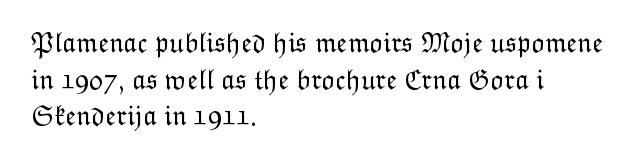
Varying glyph widths throughout — classic text-font behaviour. Clear beneath every line of the passage. Characters remain perfectly vertical along every line. Each line starts at the same left margin while the right side varies. One glance says typical: line gaps are just what's usual. Unbolded letterforms with no extra heft.
